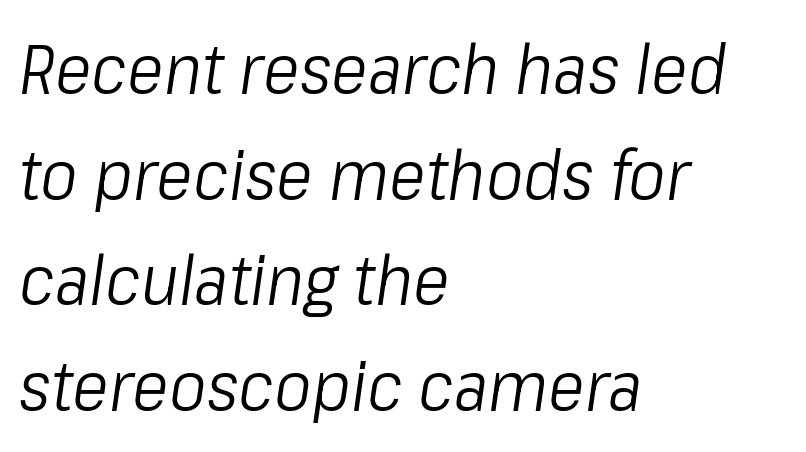
The image shows 70 px light, condensed type, italic (leaning right); set left-aligned, normal line spacing (1.51x), normal letter spacing, not underlined; low stroke contrast and a medium x-height.
